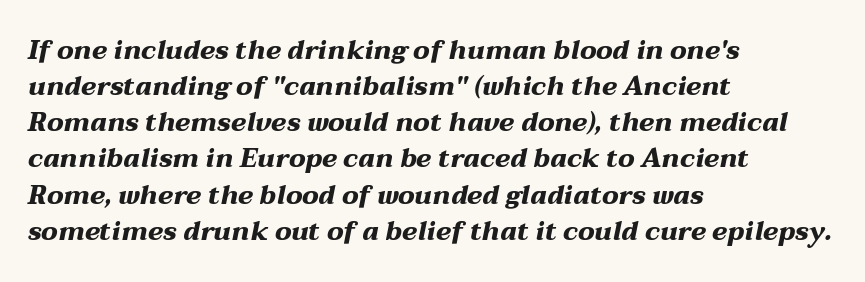
The zone under the glyphs is completely vacant. The line-height multiplier appears to be the usual default. Here the glyphs are tracked normally, forming tight word shapes. Which margin do the lines hug? The left one — the right edge is uneven. Heavy, bold letterforms.
